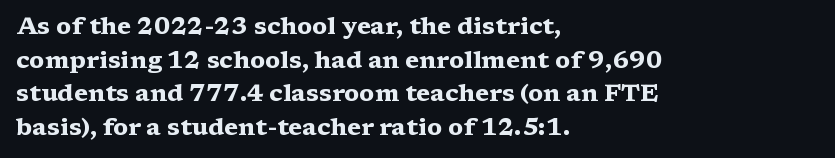
The image shows 24 px bold type, upright; set left-aligned, normal line spacing (1.4x), normal letter spacing, not underlined.
